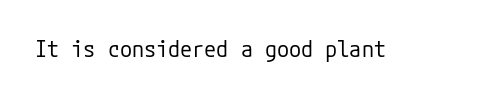
The space directly below the letters is spotless. Quick note: not italic, upright. The line texture is even and compact thanks to regular tracking. These glyphs show unthickened strokes, regular width or finer.
